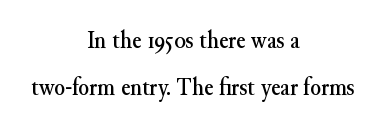
Any mark beneath the type? The region is blank. A student would call this center alignment; a typographer would say set centered. The type is set solid horizontally, with unmodified tracking. These lines were composed using upright roman letters.
